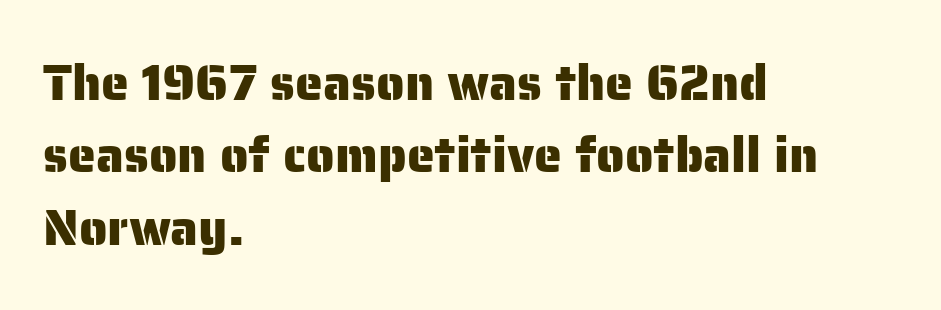
Q: Is the text italic (slanted)? A: No, it is upright.
Q: Is the typeface a serif or a sans-serif typeface? A: Sans-serif.
Q: Is the text underlined? A: No.
Q: How is the paragraph aligned? A: Left-aligned.
Q: Is the spacing between letters normal or unusually wide? A: Normal.
Q: Is the spacing between lines tight, normal or loose? A: Normal.
Q: Width (condensed, normal, or wide)? A: Normal.
Q: Stroke contrast? A: Low.
Q: x-height? A: Medium.
Q: Monospaced? A: No.
